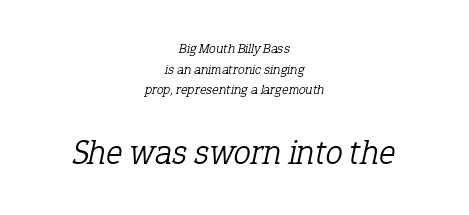
Interline gaps are of average width in this sample. This rendering leaves character spacing at its baseline value. The rag falls on both sides of this text block equally. Honestly, there is no underline to notice here at all. Varying glyph widths throughout — classic text-font behaviour. Is this a heavy cut? Hardly; it is regular or lighter.
